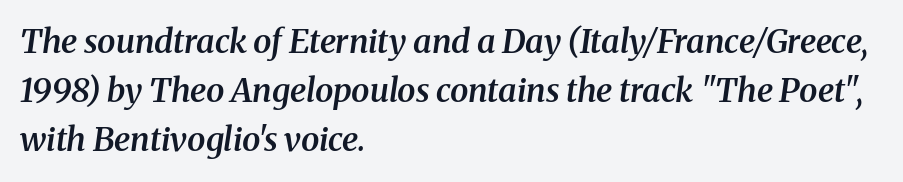
The image shows 33 px semibold serif type, italic (leaning right); set left-aligned, normal line spacing (1.49x), normal letter spacing, not underlined; medium stroke contrast and a medium x-height.
